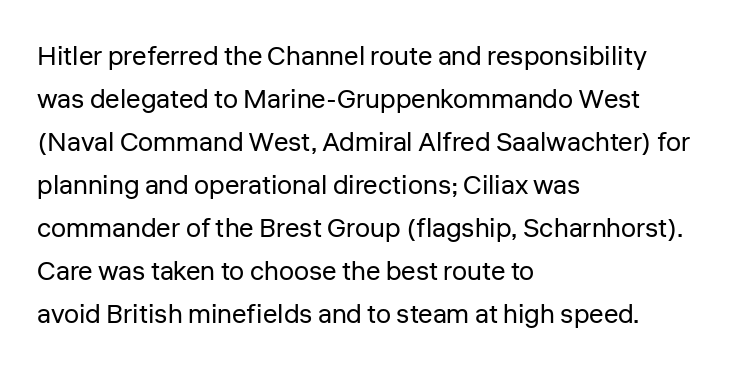
Line beginnings align vertically; line endings do not. Quick note: not italic, upright. No chunkiness to these letters — they're not bold. Default kerning and tracking; the words read as compact shapes.
